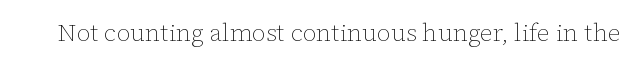
Q: Is the text bold? A: No.
Q: Is the text italic (slanted)? A: No, it is upright.
Q: Is the text underlined? A: No.
Q: Is the spacing between letters normal or unusually wide? A: Normal.
